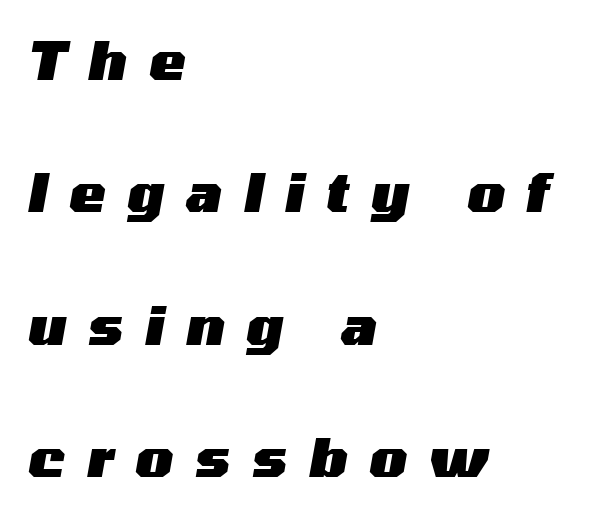
Q: Is the text bold? A: Yes.
Q: Is the text italic (slanted)? A: Yes, it leans right by about 10 degrees.
Q: Is the text underlined? A: No.
Q: How is the paragraph aligned? A: Left-aligned.
Q: Is the spacing between letters normal or unusually wide? A: Unusually wide.
Q: Is the spacing between lines tight, normal or loose? A: Loose.
Q: Width (condensed, normal, or wide)? A: Wide.
Q: Stroke contrast? A: Medium.
Q: x-height? A: Medium.
Q: Monospaced? A: No.
